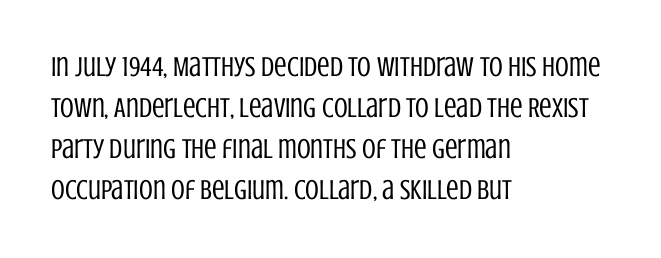
Q: Is the text bold? A: No.
Q: Is the text italic (slanted)? A: No, it is upright.
Q: Is the typeface a serif or a sans-serif typeface? A: Sans-serif.
Q: Is the text underlined? A: No.
Q: How is the paragraph aligned? A: Left-aligned.
Q: Is the spacing between letters normal or unusually wide? A: Normal.
Q: Is the spacing between lines tight, normal or loose? A: Normal.
Q: Width (condensed, normal, or wide)? A: Condensed.
Q: Stroke contrast? A: Low.
Q: x-height? A: Large.
Q: Monospaced? A: No.
